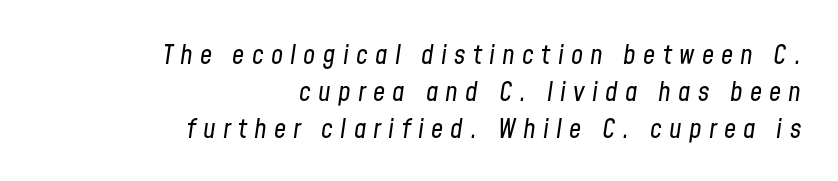
{"italic": "yes", "lean": "right", "slant_degrees": 8, "bold": "no", "underline": "no", "align": "right", "line_spacing": "normal", "line_spacing_ratio": 1.37, "letter_spacing": "wide", "letter_spacing_em": 0.27, "glyph_px": 27}
